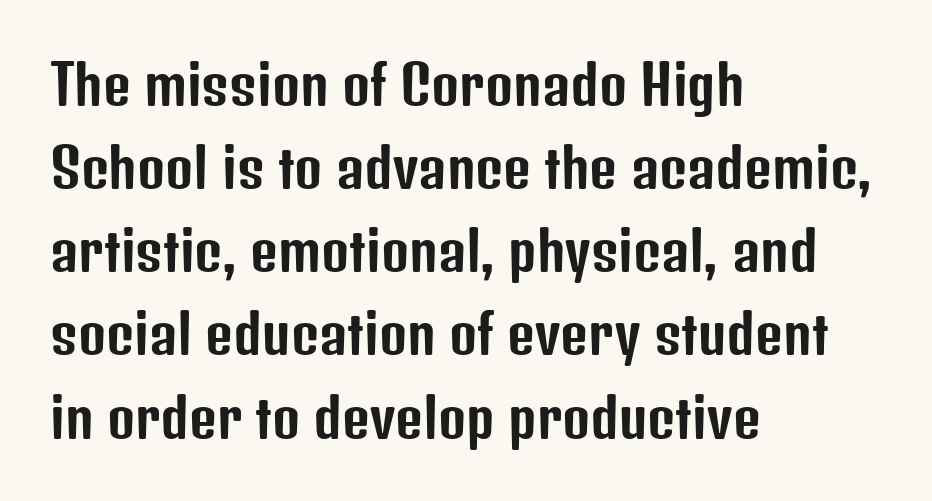
The image shows 54 px condensed sans-serif type, upright; set left-aligned, normal line spacing (1.54x), normal letter spacing, not underlined; low stroke contrast and a medium x-height.
